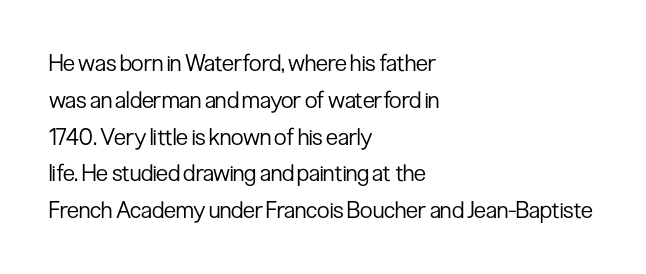
The image shows 23 px text type, upright; set left-aligned, normal line spacing (1.6x), normal letter spacing, not underlined.
